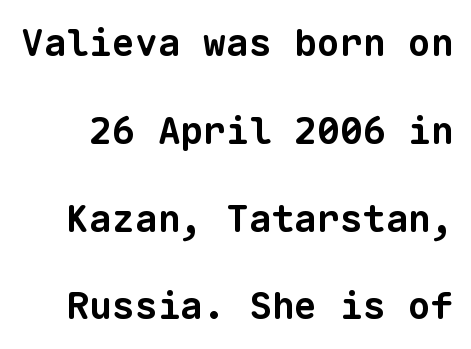
The passage shown stacks its lines with a broad gap. The passage shown is typed in a monospace face where columns stay perfectly aligned. Caption: standard tracking, unaltered. Beneath every word, the page is bare.
